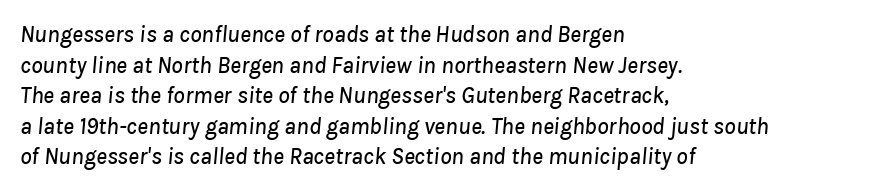
The image shows 23 px text type, italic (leaning right); set left-aligned, normal line spacing (1.33x), normal letter spacing, not underlined.
